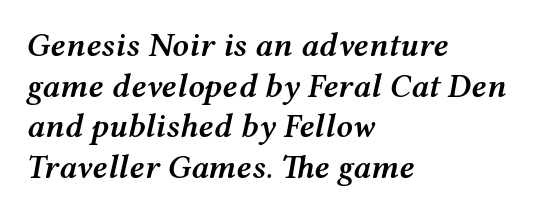
The rendering anchors every line to the left-hand side. Caption: semibold face, moderately heavy strokes. The rendering uses natural spacing where letterforms have individual widths. Glance below the letters and you will spot only blank space. The letters sit at their default tracking, neither squeezed nor spread. When letters slant like this, we call the style italic.
